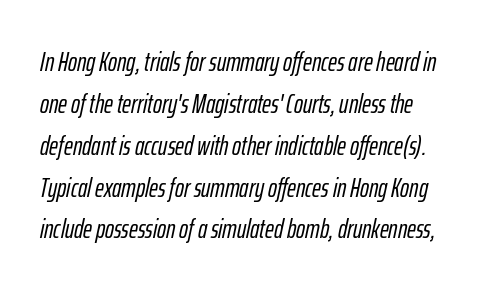
Letters rest on an invisible, unmarked baseline. The specimen reads as italic at a glance. Leading matches the norm, producing a regular column. Look at the tracking — it's just the regular setting, nothing added. Horizontal alignment here is leftward, the default for most running prose.
